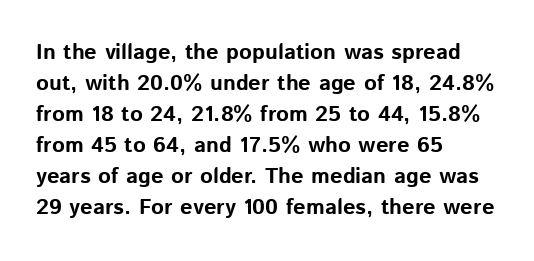
The image shows 22 px bold type, upright; set left-aligned, normal line spacing (1.41x), normal letter spacing, not underlined.
